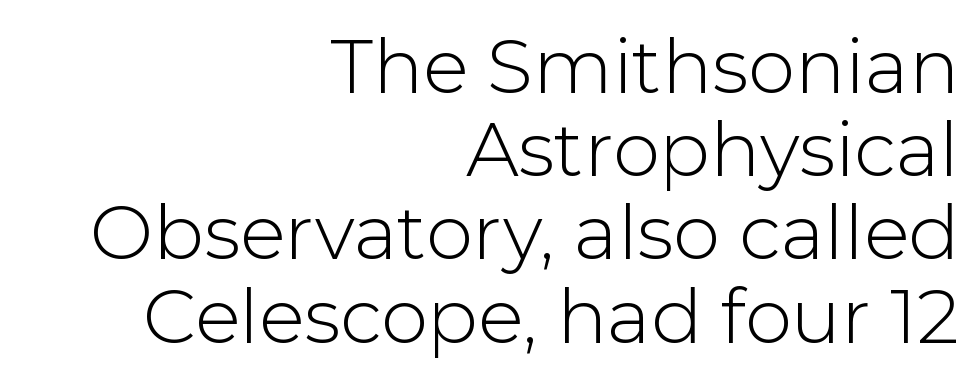
Q: Is the text bold? A: No.
Q: Is the text italic (slanted)? A: No, it is upright.
Q: Is the typeface a serif or a sans-serif typeface? A: Sans-serif.
Q: Is the text underlined? A: No.
Q: How is the paragraph aligned? A: Right-aligned.
Q: Is the spacing between letters normal or unusually wide? A: Normal.
Q: Is the spacing between lines tight, normal or loose? A: Tight.
Q: Width (condensed, normal, or wide)? A: Normal.
Q: Stroke contrast? A: Low.
Q: x-height? A: Medium.
Q: Monospaced? A: No.
